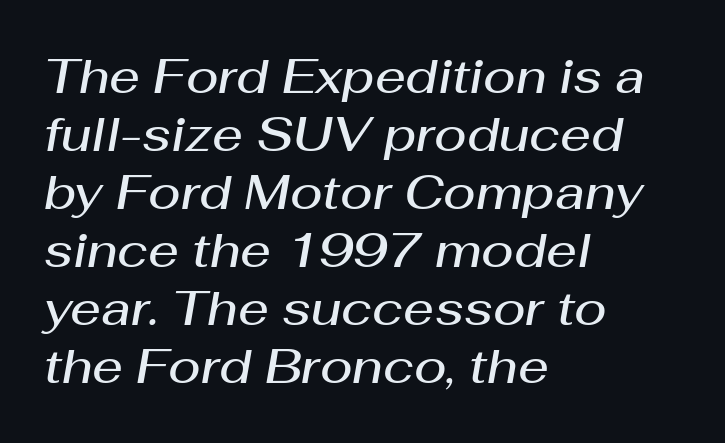
The image shows 48 px semibold type, italic (leaning right); set left-aligned, line spacing 1.21x, normal letter spacing, not underlined; medium stroke contrast and a medium x-height.
